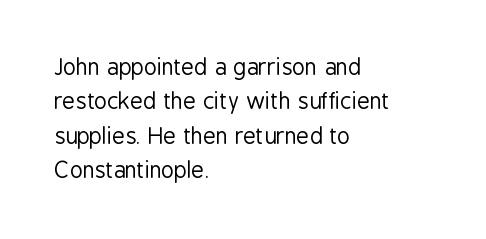
The image shows 22 px text type, upright; set left-aligned, normal line spacing (1.56x), normal letter spacing, not underlined.
